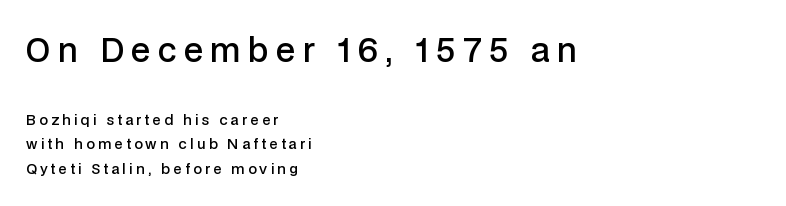
{"serif": "no", "italic": "no", "bold": "semi", "weight": "semibold", "width": "normal", "stroke_contrast": "low", "x_height": "medium", "monospaced": "no", "underline": "no", "align": "left", "line_spacing_ratio": 1.78, "letter_spacing": "wide", "letter_spacing_em": 0.23, "larger_block": "first", "size_ratio": 2.29, "glyph_px": 32}
